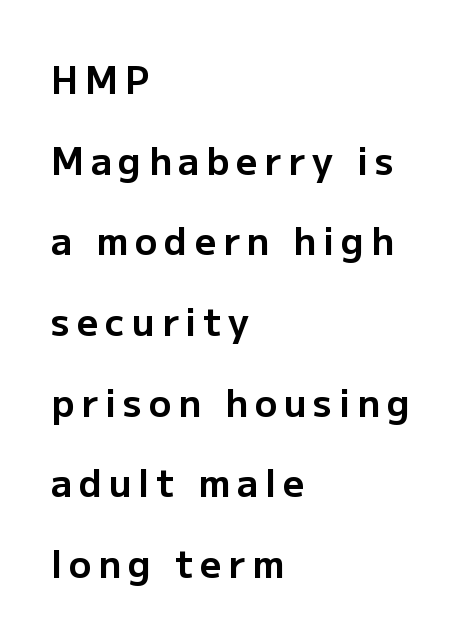
Q: Is the text bold? A: Yes.
Q: Is the text italic (slanted)? A: No, it is upright.
Q: Is the typeface a serif or a sans-serif typeface? A: Sans-serif.
Q: Is the text underlined? A: No.
Q: How is the paragraph aligned? A: Left-aligned.
Q: Is the spacing between lines tight, normal or loose? A: Loose.
Q: Width (condensed, normal, or wide)? A: Normal.
Q: Stroke contrast? A: Low.
Q: x-height? A: Medium.
Q: Monospaced? A: No.
